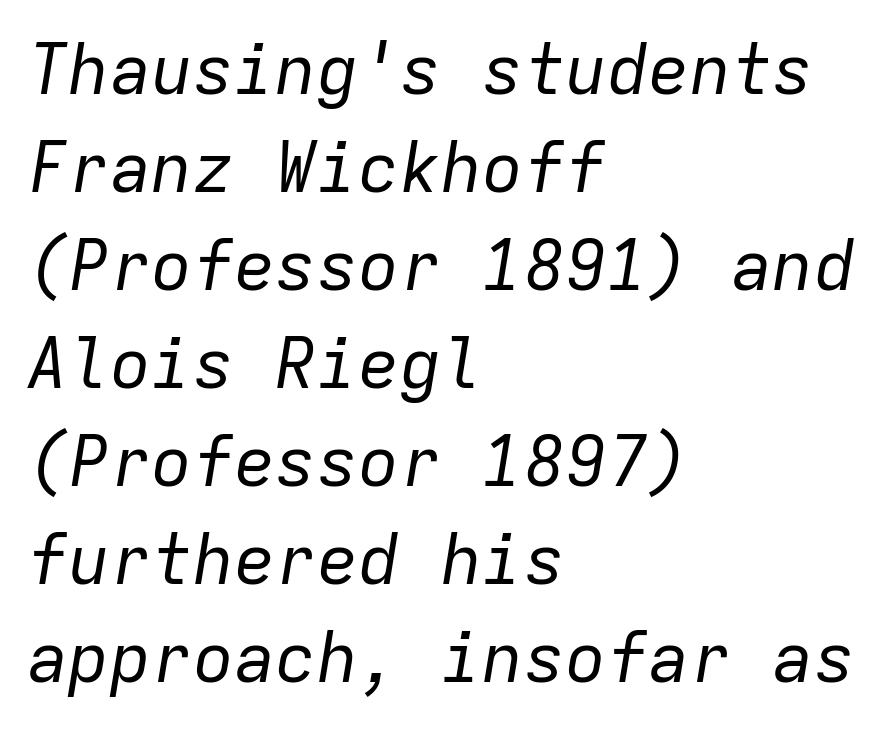
Glyph-to-glyph distance matches everyday printed text. A typesetter would mark this as italic. Fixed-width glyphs throughout — classic coding-font behaviour. Alignment: flush left. If you measured baseline to baseline, you'd find a middling distance.
